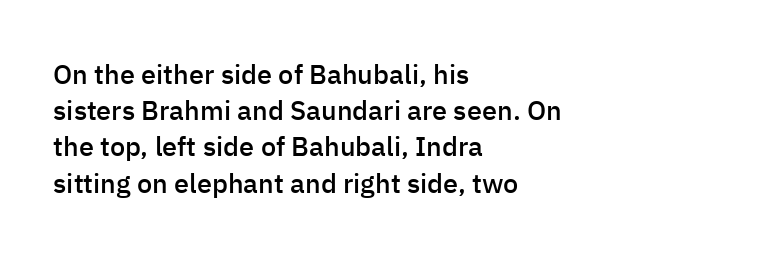
Q: Is the text bold? A: Semi-bold.
Q: Is the text italic (slanted)? A: No, it is upright.
Q: Is the text underlined? A: No.
Q: How is the paragraph aligned? A: Left-aligned.
Q: Is the spacing between letters normal or unusually wide? A: Normal.
Q: Is the spacing between lines tight, normal or loose? A: Normal.
